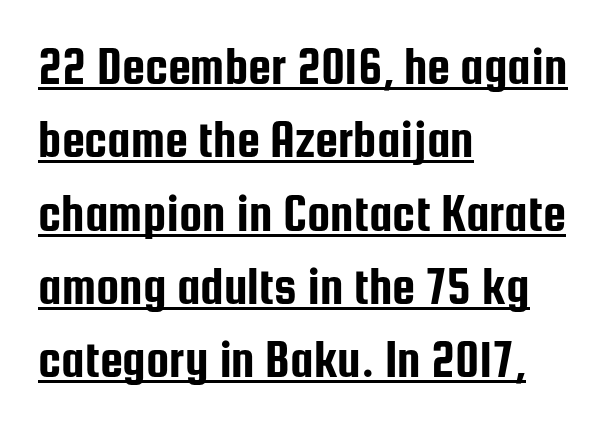
{"serif": "no", "italic": "no", "width": "condensed", "stroke_contrast": "low", "x_height": "medium", "monospaced": "no", "underline": "yes", "align": "left", "line_spacing": "normal", "line_spacing_ratio": 1.41, "letter_spacing": "normal", "letter_spacing_em": 0.0, "glyph_px": 52}
